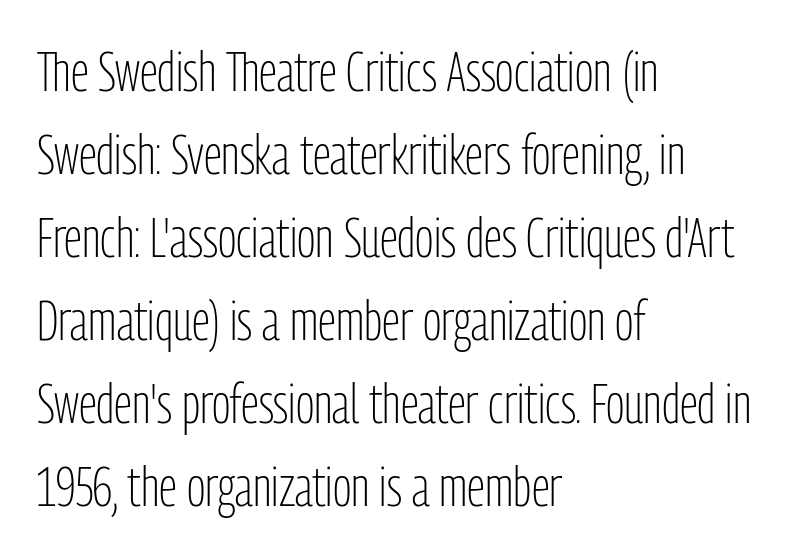
Normally led — the rows are evenly, conventionally spaced. Line starts are locked; line ends wander. A sans-serif font was chosen for this passage. Note the varied advance widths — an 'i' is clearly narrower than an 'm'. Think standard paragraph weight, or any step lighter than that. This rendering features lettering with no underline.
